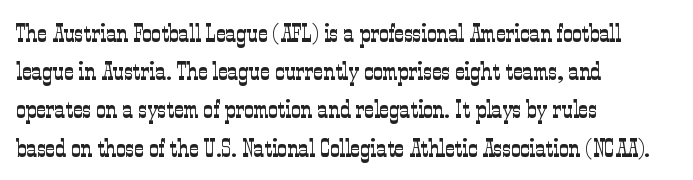
{"italic": "no", "bold": "no", "underline": "no", "align": "left", "line_spacing": "normal", "line_spacing_ratio": 1.47, "letter_spacing": "normal", "letter_spacing_em": 0.0, "glyph_px": 26}
